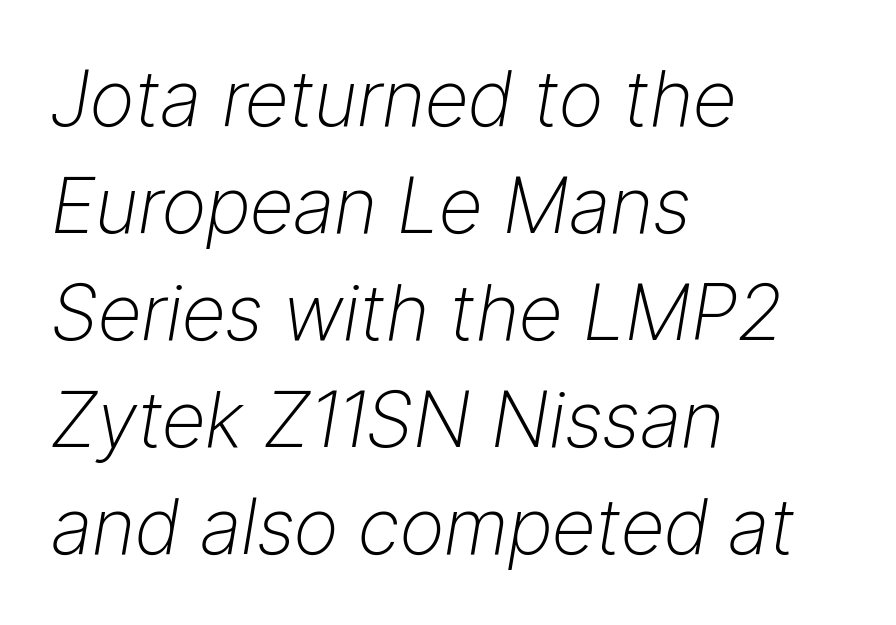
{"italic": "yes", "lean": "right", "slant_degrees": 9, "bold": "no", "weight": "light", "width": "normal", "stroke_contrast": "low", "x_height": "medium", "monospaced": "no", "underline": "no", "align": "left", "line_spacing": "normal", "line_spacing_ratio": 1.39, "letter_spacing": "normal", "letter_spacing_em": 0.0, "glyph_px": 77}
